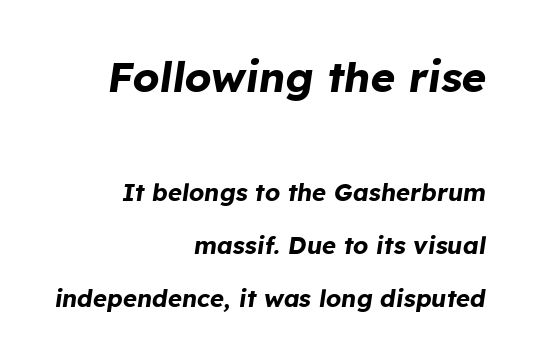
The image shows 42 px bold type, italic (leaning right); set right-aligned, loose line spacing (2.22x), normal letter spacing, not underlined; the first (top) block is 1.75x larger; low stroke contrast and a medium x-height.
